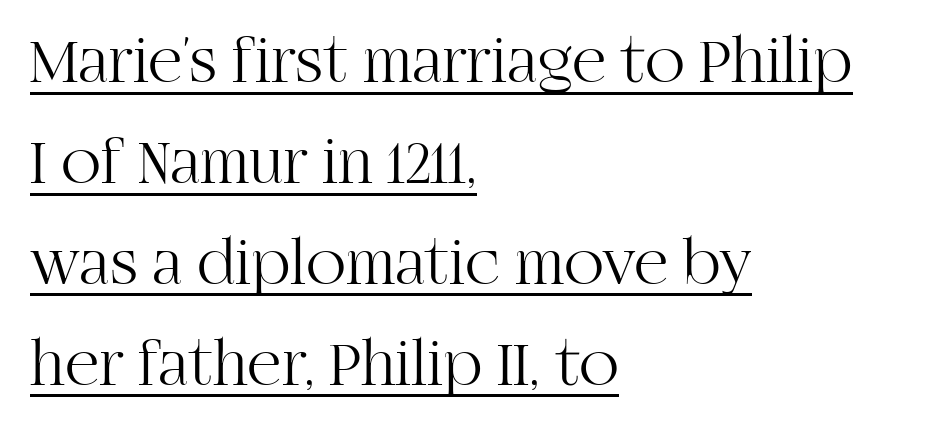
The image shows 66 px light serif type, upright; set left-aligned, normal line spacing (1.53x), normal letter spacing, underlined; high stroke contrast and a large x-height.
